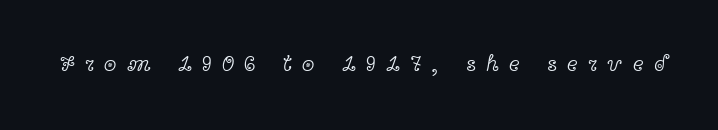
The image shows 23 px text type, upright; set unusually wide letter spacing (+0.44 em), not underlined.
